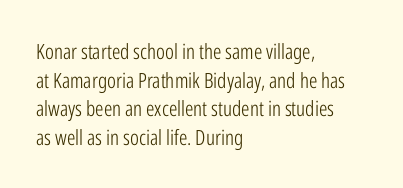
Line beginnings align vertically; line endings do not. Whoever set this chose a conventional vertical rhythm. Stroke mass is kept to a normal reading level or below. Nobody touched the tracking dial on this one.
